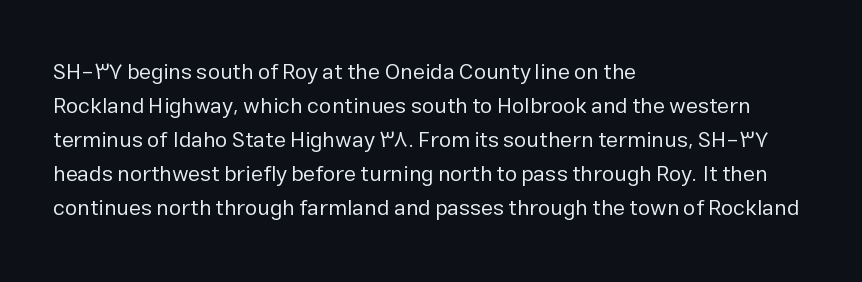
The image shows 22 px text type, upright; set left-aligned, normal line spacing (1.55x), normal letter spacing, not underlined.
